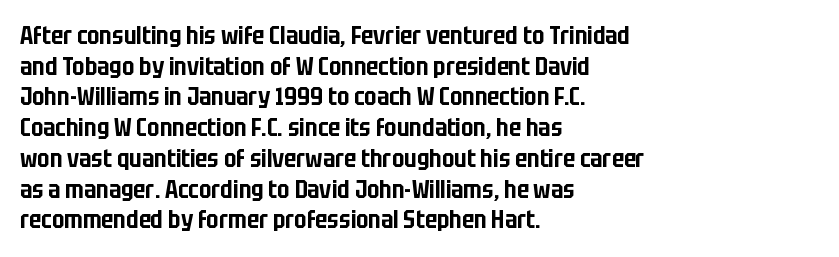
{"italic": "no", "underline": "no", "align": "left", "line_spacing": "normal", "line_spacing_ratio": 1.28, "letter_spacing": "normal", "letter_spacing_em": 0.0, "glyph_px": 24}
